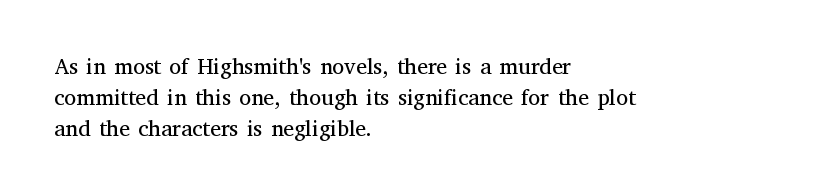
Q: Is the text bold? A: No.
Q: Is the text italic (slanted)? A: No, it is upright.
Q: Is the text underlined? A: No.
Q: How is the paragraph aligned? A: Left-aligned.
Q: Is the spacing between letters normal or unusually wide? A: Normal.
Q: Is the spacing between lines tight, normal or loose? A: Normal.
